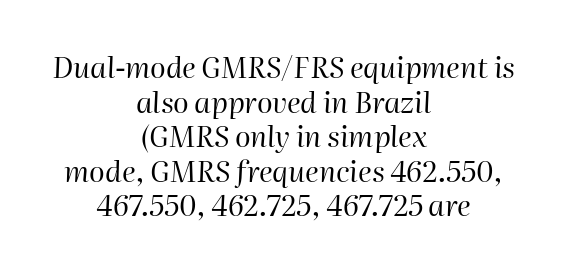
Q: Is the text bold? A: No.
Q: Is the text italic (slanted)? A: Yes, it leans right by about 2 degrees.
Q: Is the text underlined? A: No.
Q: How is the paragraph aligned? A: Centered.
Q: Is the spacing between letters normal or unusually wide? A: Normal.
Q: Width (condensed, normal, or wide)? A: Normal.
Q: Stroke contrast? A: High.
Q: x-height? A: Medium.
Q: Monospaced? A: No.
